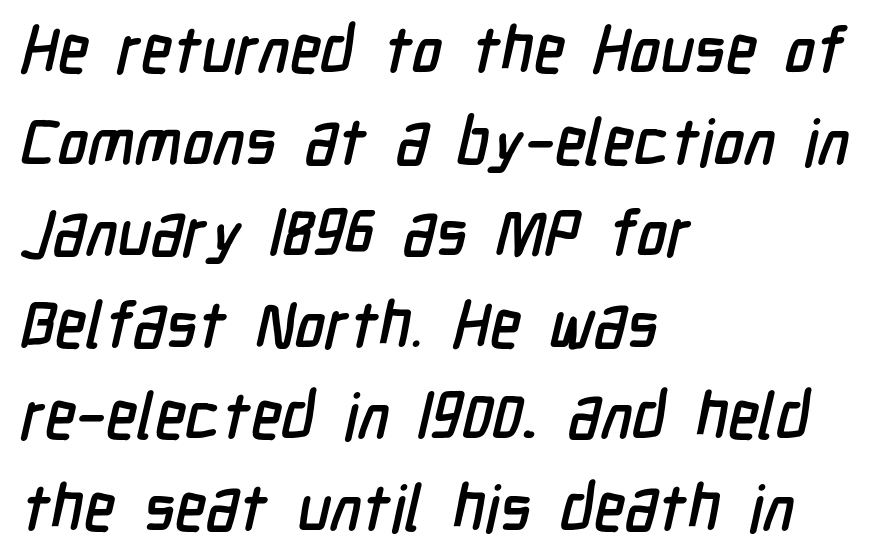
Q: Is the typeface a serif or a sans-serif typeface? A: Sans-serif.
Q: Is the text underlined? A: No.
Q: How is the paragraph aligned? A: Left-aligned.
Q: Is the spacing between letters normal or unusually wide? A: Normal.
Q: Is the spacing between lines tight, normal or loose? A: Normal.
Q: Width (condensed, normal, or wide)? A: Condensed.
Q: Stroke contrast? A: Low.
Q: x-height? A: Medium.
Q: Monospaced? A: No.
